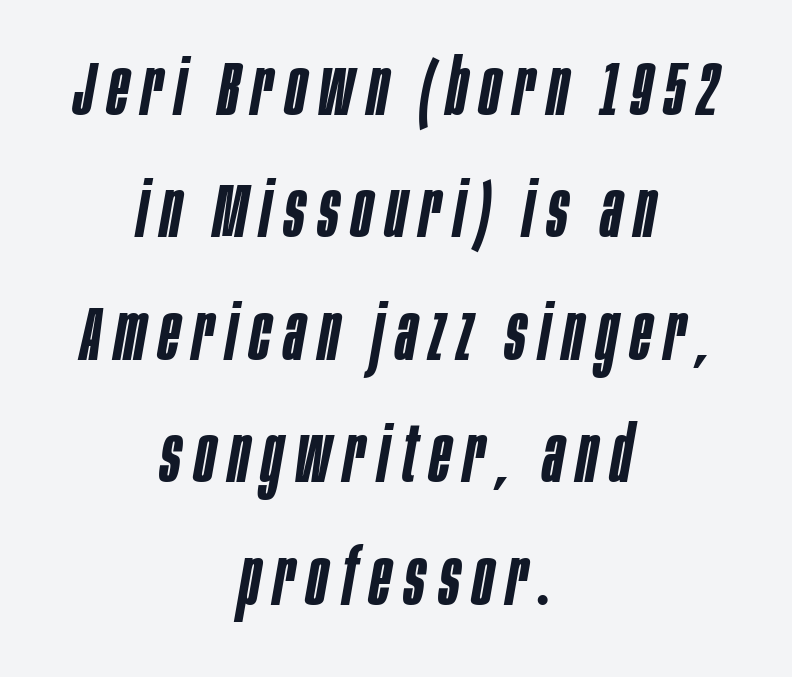
A bit beefed up — I'd call it semibold rather than bold. Check under the words: just untouched page. Does the copy run flush right? No — it is centered line by line. The leading is moderate, giving the passage an even texture.
